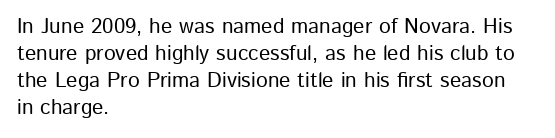
The image shows 21 px text type, upright; set left-aligned, normal line spacing (1.29x), normal letter spacing, not underlined.
